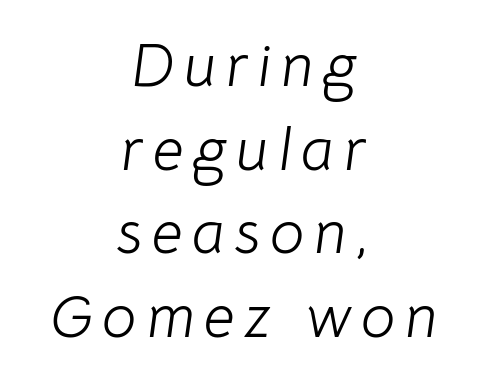
{"italic": "yes", "lean": "right", "slant_degrees": 8, "bold": "no", "weight": "light", "width": "normal", "stroke_contrast": "low", "x_height": "medium", "monospaced": "no", "underline": "no", "align": "center", "line_spacing": "normal", "line_spacing_ratio": 1.37, "glyph_px": 61}
